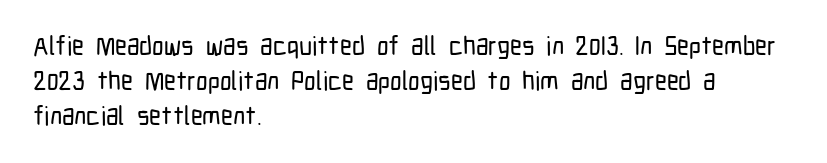
Q: Is the text italic (slanted)? A: No, it is upright.
Q: Is the text underlined? A: No.
Q: How is the paragraph aligned? A: Left-aligned.
Q: Is the spacing between letters normal or unusually wide? A: Normal.
Q: Is the spacing between lines tight, normal or loose? A: Normal.
